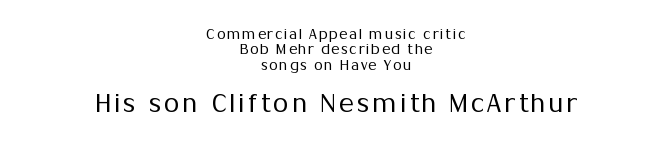
{"italic": "no", "bold": "no", "underline": "no", "align": "center", "line_spacing": "tight", "line_spacing_ratio": 1.1, "larger_block": "second", "size_ratio": 1.79, "glyph_px": 25}
